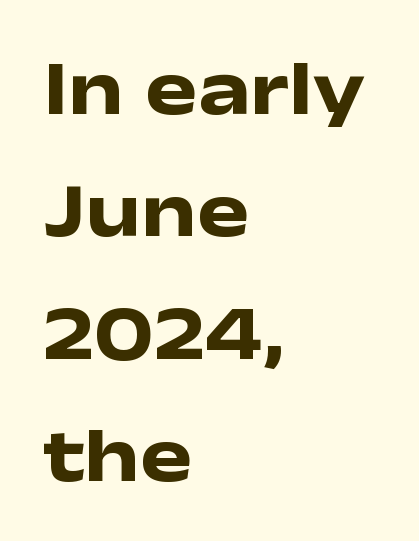
Q: Is the text bold? A: Yes.
Q: Is the text italic (slanted)? A: No, it is upright.
Q: Is the typeface a serif or a sans-serif typeface? A: Sans-serif.
Q: Is the text underlined? A: No.
Q: How is the paragraph aligned? A: Left-aligned.
Q: Is the spacing between letters normal or unusually wide? A: Normal.
Q: Is the spacing between lines tight, normal or loose? A: Normal.
Q: Width (condensed, normal, or wide)? A: Wide.
Q: Stroke contrast? A: Low.
Q: x-height? A: Medium.
Q: Monospaced? A: No.
